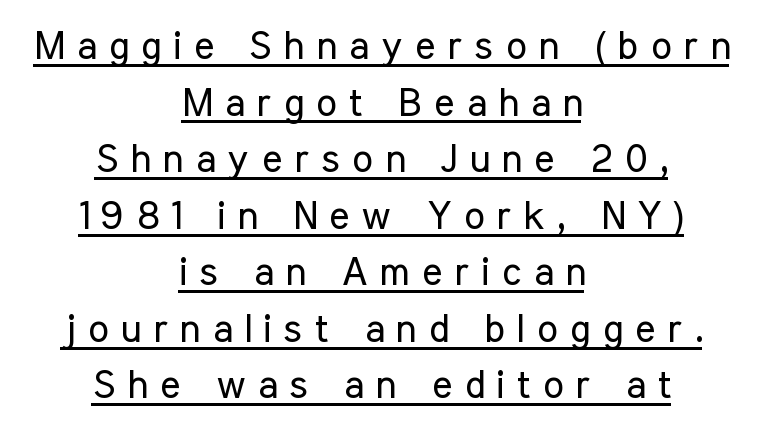
The image shows 39 px regular-weight, condensed sans-serif type, upright; set centered, normal line spacing (1.45x), unusually wide letter spacing (+0.31 em), underlined; low stroke contrast and a medium x-height.
